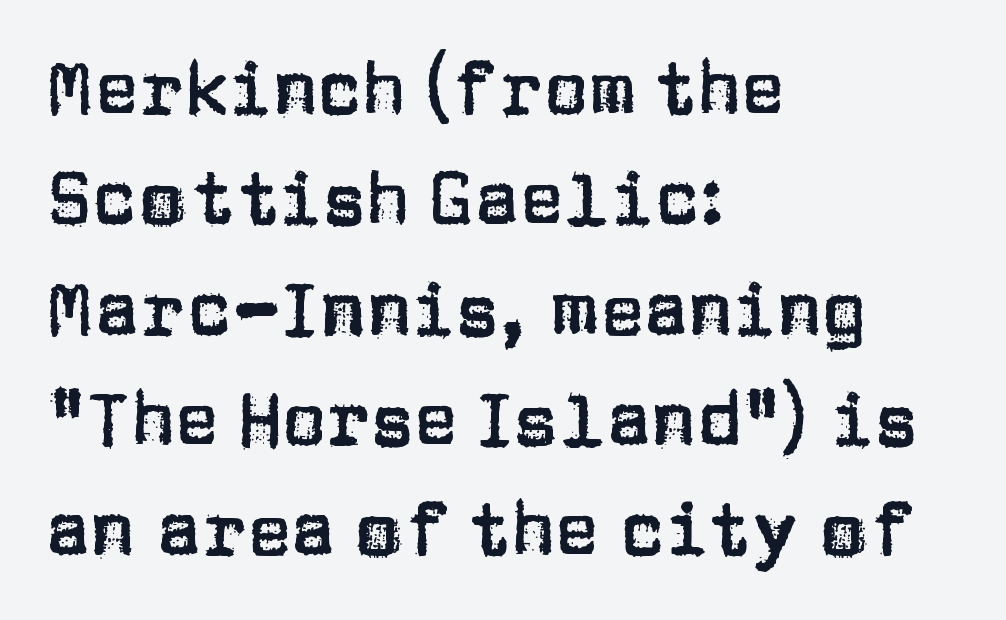
Q: Is the text italic (slanted)? A: No, it is upright.
Q: Is the typeface a serif or a sans-serif typeface? A: Sans-serif.
Q: Is the text underlined? A: No.
Q: How is the paragraph aligned? A: Left-aligned.
Q: Is the spacing between letters normal or unusually wide? A: Normal.
Q: Is the spacing between lines tight, normal or loose? A: Normal.
Q: Width (condensed, normal, or wide)? A: Normal.
Q: Stroke contrast? A: Low.
Q: x-height? A: Large.
Q: Monospaced? A: No.
